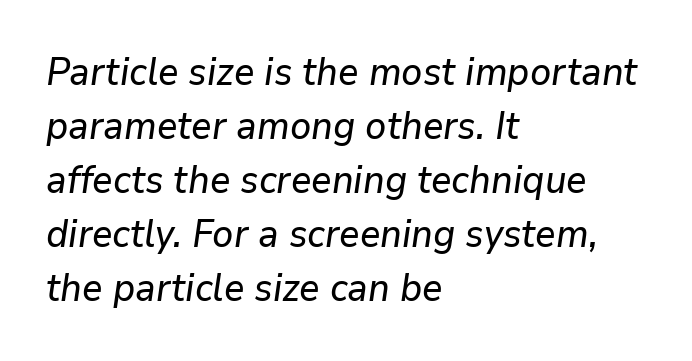
Q: Is the text italic (slanted)? A: Yes, it leans right by about 9 degrees.
Q: Is the text underlined? A: No.
Q: How is the paragraph aligned? A: Left-aligned.
Q: Is the spacing between letters normal or unusually wide? A: Normal.
Q: Is the spacing between lines tight, normal or loose? A: Normal.
Q: Width (condensed, normal, or wide)? A: Normal.
Q: Stroke contrast? A: Low.
Q: x-height? A: Medium.
Q: Monospaced? A: No.
